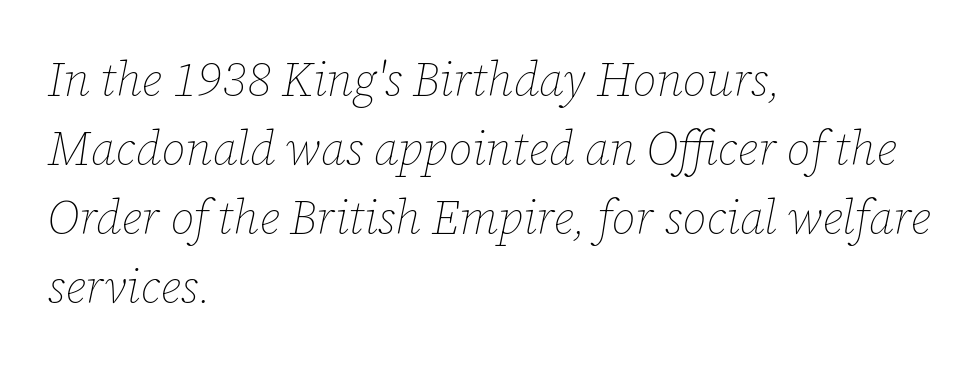
{"italic": "yes", "lean": "right", "slant_degrees": 12, "bold": "no", "weight": "thin", "width": "normal", "stroke_contrast": "low", "x_height": "medium", "monospaced": "no", "underline": "no", "align": "left", "line_spacing": "normal", "line_spacing_ratio": 1.47, "letter_spacing": "normal", "letter_spacing_em": 0.0, "glyph_px": 47}
